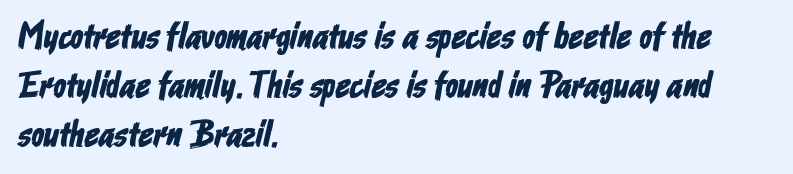
{"serif": "no", "width": "condensed", "stroke_contrast": "low", "x_height": "medium", "monospaced": "no", "underline": "no", "align": "left", "line_spacing": "normal", "line_spacing_ratio": 1.33, "letter_spacing": "normal", "letter_spacing_em": 0.0, "glyph_px": 37}
